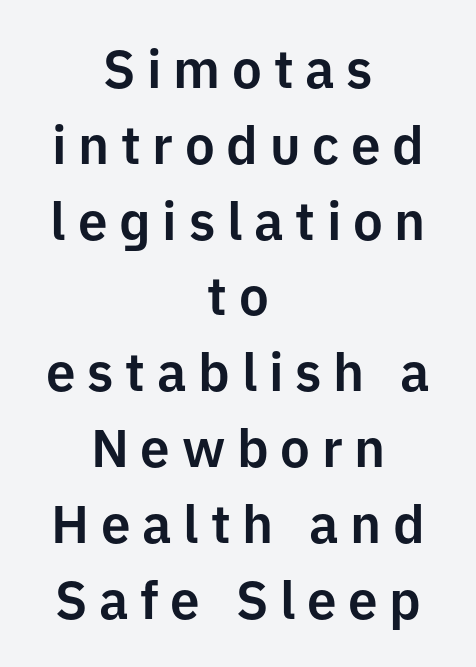
Q: Is the text italic (slanted)? A: No, it is upright.
Q: Is the typeface a serif or a sans-serif typeface? A: Sans-serif.
Q: Is the text underlined? A: No.
Q: How is the paragraph aligned? A: Centered.
Q: Is the spacing between letters normal or unusually wide? A: Unusually wide.
Q: Is the spacing between lines tight, normal or loose? A: Normal.
Q: Width (condensed, normal, or wide)? A: Normal.
Q: Stroke contrast? A: Low.
Q: x-height? A: Medium.
Q: Monospaced? A: No.
